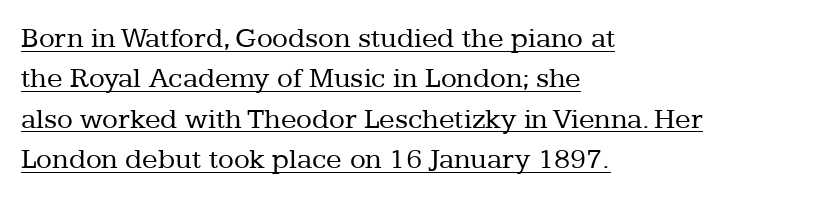
The image shows 29 px regular-weight serif type, upright; set left-aligned, normal line spacing (1.39x), normal letter spacing, underlined; low stroke contrast and a medium x-height.
